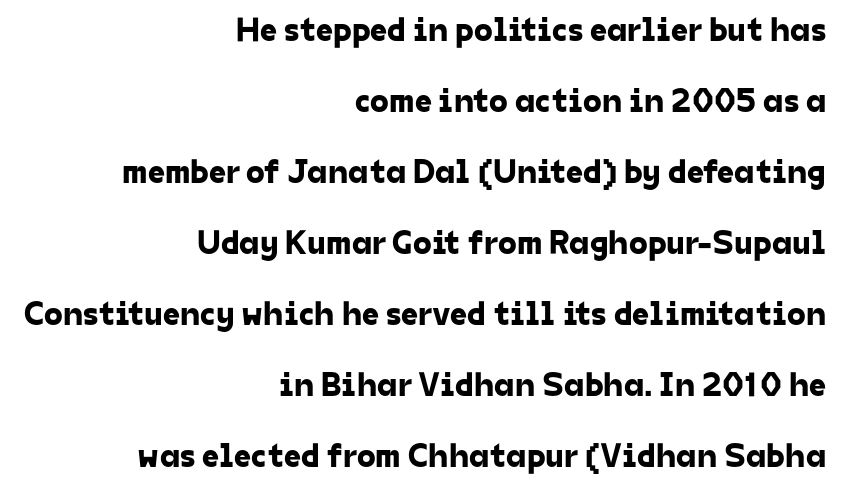
The image shows 34 px sans-serif type; set right-aligned, loose line spacing (2.09x), normal letter spacing, not underlined; low stroke contrast and a medium x-height.
